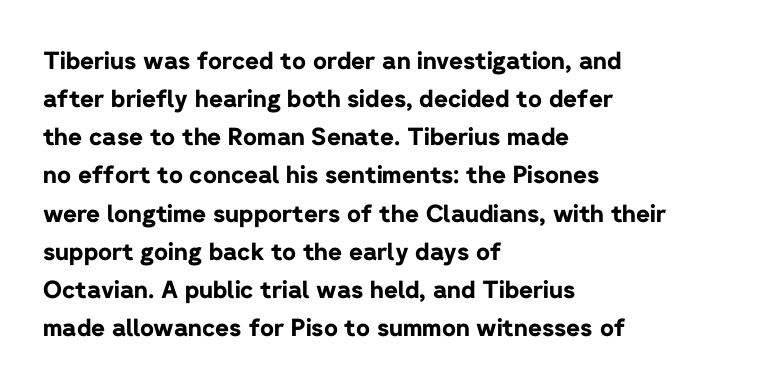
Q: Is the text bold? A: Yes.
Q: Is the text italic (slanted)? A: No, it is upright.
Q: Is the text underlined? A: No.
Q: How is the paragraph aligned? A: Left-aligned.
Q: Is the spacing between letters normal or unusually wide? A: Normal.
Q: Is the spacing between lines tight, normal or loose? A: Normal.
